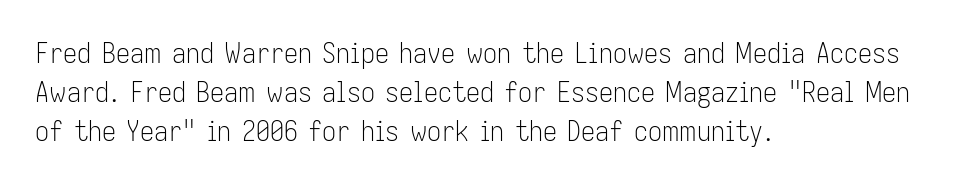
The image shows 28 px light, condensed sans-serif type, upright; set left-aligned, normal line spacing (1.39x), normal letter spacing, not underlined; low stroke contrast and a medium x-height.
